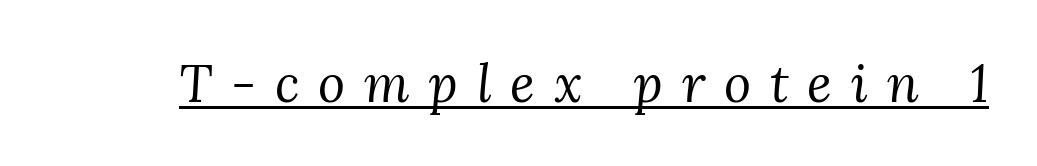
The image shows 52 px regular-weight serif type, italic (leaning right); set unusually wide letter spacing (+0.36 em), underlined; medium stroke contrast and a medium x-height.
